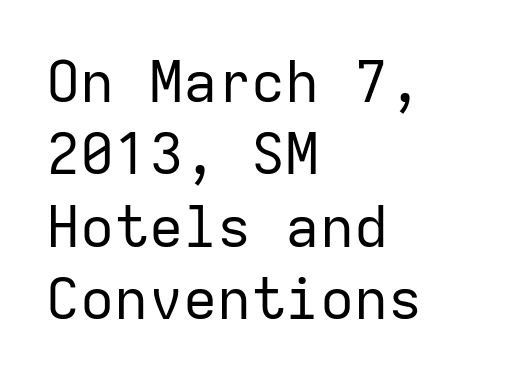
Q: Is the text bold? A: No.
Q: Is the text italic (slanted)? A: No, it is upright.
Q: Is the typeface a serif or a sans-serif typeface? A: Sans-serif.
Q: Is the text underlined? A: No.
Q: How is the paragraph aligned? A: Left-aligned.
Q: Is the spacing between letters normal or unusually wide? A: Normal.
Q: Is the spacing between lines tight, normal or loose? A: Normal.
Q: Width (condensed, normal, or wide)? A: Normal.
Q: Stroke contrast? A: Low.
Q: x-height? A: Medium.
Q: Monospaced? A: Yes.
